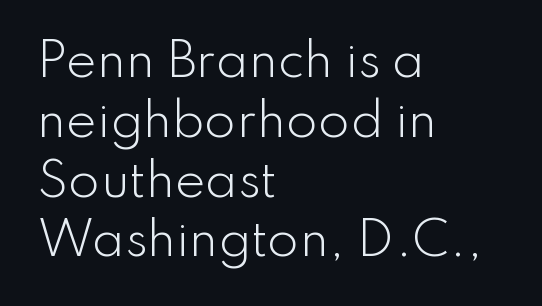
{"serif": "no", "italic": "no", "bold": "no", "weight": "light", "width": "normal", "stroke_contrast": "low", "x_height": "small", "monospaced": "no", "underline": "no", "align": "left", "line_spacing": "normal", "line_spacing_ratio": 1.3, "letter_spacing": "normal", "letter_spacing_em": 0.0, "glyph_px": 46}
